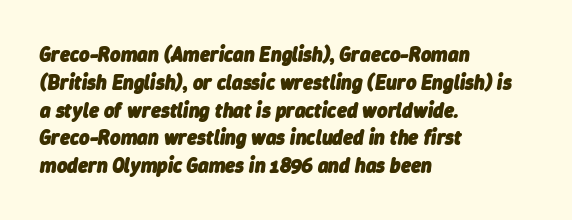
The image shows 20 px bold type, italic (leaning right); set left-aligned, normal line spacing (1.39x), normal letter spacing, not underlined.
